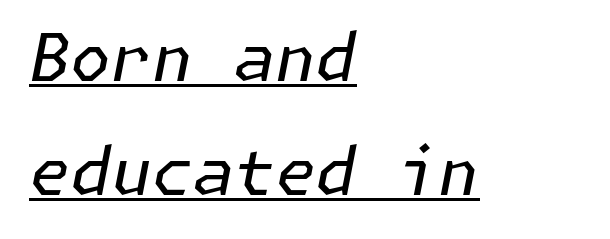
Q: Is the text bold? A: No.
Q: Is the text italic (slanted)? A: Yes, it leans right by about 11 degrees.
Q: Is the text underlined? A: Yes.
Q: How is the paragraph aligned? A: Left-aligned.
Q: Is the spacing between letters normal or unusually wide? A: Normal.
Q: Width (condensed, normal, or wide)? A: Normal.
Q: Stroke contrast? A: Low.
Q: x-height? A: Medium.
